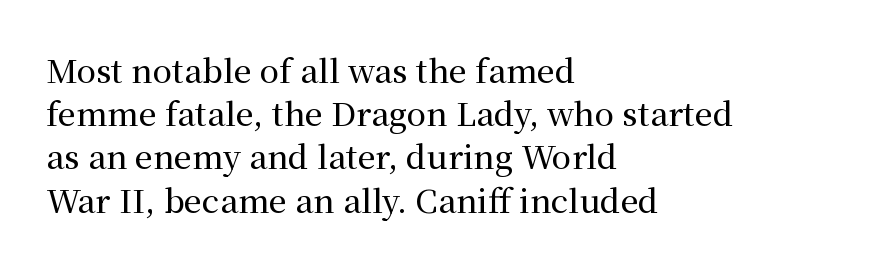
Unlike italic type, these characters show no tilt at all. Character widths vary here, with narrow letters taking less room than wide ones. The designer left line spacing at the default. Decoration check: the copy has no underline.
